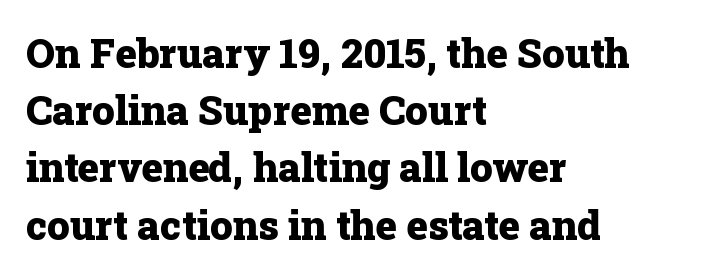
{"serif": "yes", "italic": "no", "bold": "yes", "weight": "heavy", "width": "normal", "stroke_contrast": "low", "x_height": "medium", "monospaced": "no", "underline": "no", "align": "left", "line_spacing": "normal", "line_spacing_ratio": 1.43, "letter_spacing": "normal", "letter_spacing_em": 0.0, "glyph_px": 40}
